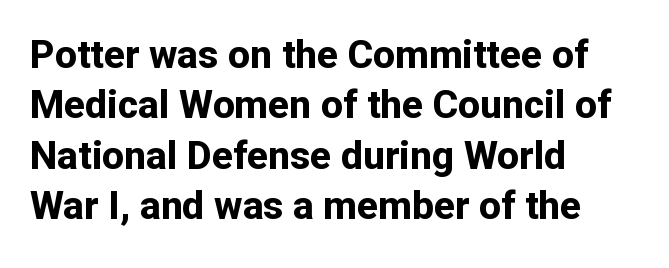
Q: Is the text bold? A: Yes.
Q: Is the text italic (slanted)? A: No, it is upright.
Q: Is the typeface a serif or a sans-serif typeface? A: Sans-serif.
Q: Is the text underlined? A: No.
Q: How is the paragraph aligned? A: Left-aligned.
Q: Is the spacing between letters normal or unusually wide? A: Normal.
Q: Is the spacing between lines tight, normal or loose? A: Normal.
Q: Width (condensed, normal, or wide)? A: Normal.
Q: Stroke contrast? A: Low.
Q: x-height? A: Medium.
Q: Monospaced? A: No.
